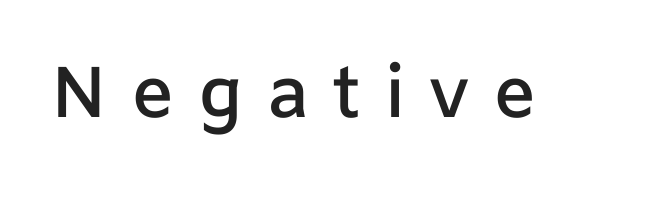
The rendering uses a semibold face; strokes are thickened but not to full bold. Lines of text with bare space underneath. Honestly, the letter spacing is so wide it's the main thing you notice. A sans-serif font was chosen for this passage.
